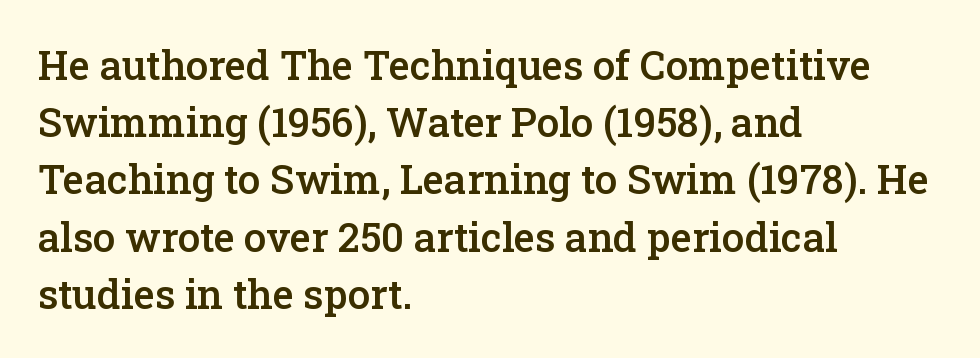
The passage shown is typed in a proportional face where columns would drift. Any mark beneath the type? The region is blank. Leading matches the norm, producing a regular column. If you drew a line through each stem, it would be perfectly vertical. Caption: standard tracking, unaltered. Does the weight exceed regular? Yes, but only to semibold.
